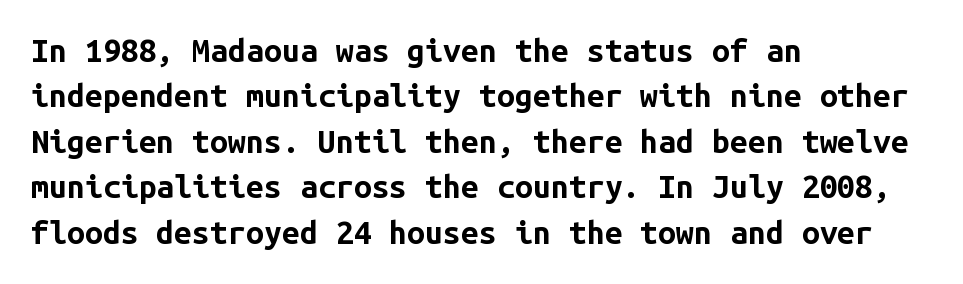
The zone under the glyphs is completely vacant. Horizontal bands of white between lines are of average thickness. This is the regular roman posture of the typeface. Typeset ragged right — the left edge is the straight one. The letters are bold, with thick, heavy strokes.
